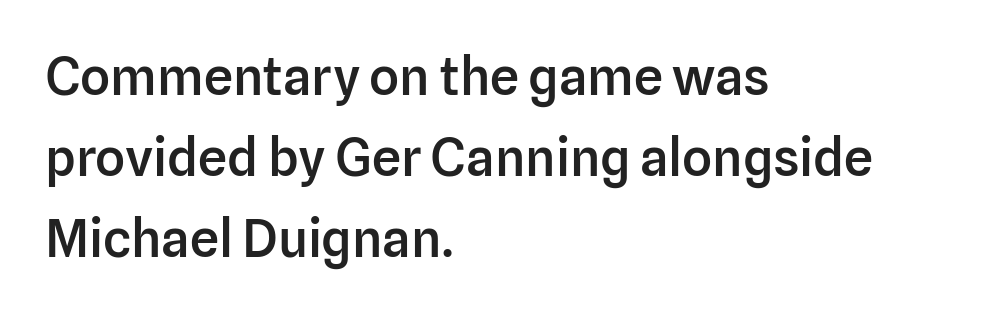
Each letter keeps its own natural width here, so spacing adapts to shape. Normally led — the rows are evenly, conventionally spaced. This is moderately heavy type, rendered in semibold. The letters stand upright; this is a roman face.
